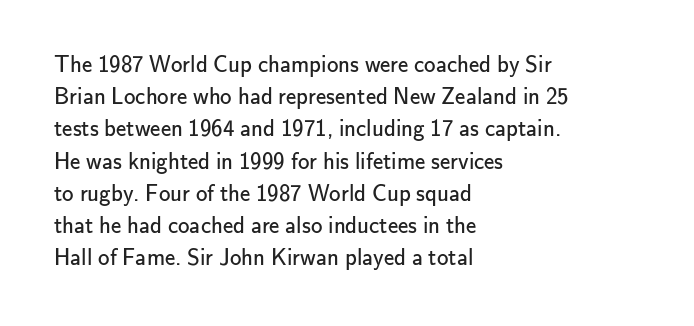
Regarding leading, the lines here are spaced in the standard way. The setting favours the left margin, as ordinary paragraphs usually do. The typeface has the unassuming heft of standard copy or less. The tracking reads as untouched default to a designer's eye. Type without underlining. Vertical strokes here are truly vertical.
